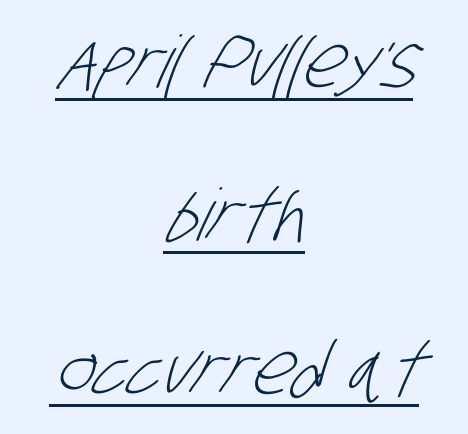
Q: Is the text bold? A: No.
Q: Is the typeface a serif or a sans-serif typeface? A: Sans-serif.
Q: Is the text underlined? A: Yes.
Q: How is the paragraph aligned? A: Centered.
Q: Is the spacing between letters normal or unusually wide? A: Normal.
Q: Is the spacing between lines tight, normal or loose? A: Loose.
Q: Width (condensed, normal, or wide)? A: Condensed.
Q: Stroke contrast? A: Low.
Q: x-height? A: Large.
Q: Monospaced? A: No.
